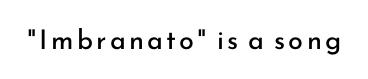
Q: Is the text bold? A: No.
Q: Is the text italic (slanted)? A: No, it is upright.
Q: Is the text underlined? A: No.
